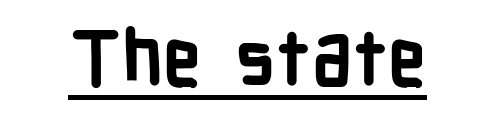
The image shows 76 px semibold, condensed sans-serif type, upright; set normal letter spacing, underlined; low stroke contrast and a medium x-height.
